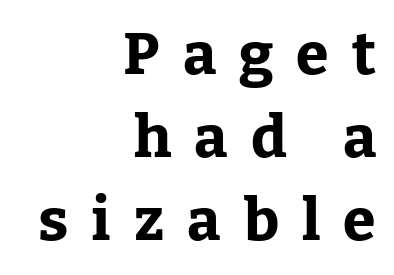
Compared with typical body copy, the letter spacing here is much looser. No italicization has been applied; the sample stays upright. What weight is shown? A full bold with thick strokes. Typeset ragged left — the right edge is the straight one.
